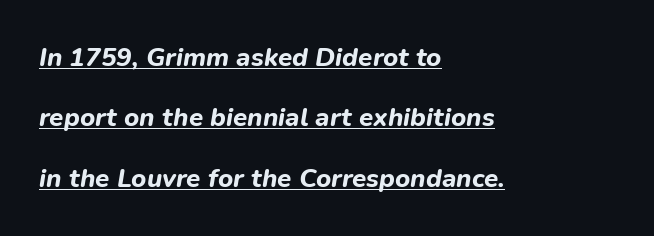
Is there an underline? Yes — a line sits under the letters. The line-height multiplier appears high, well above default. Tall strokes in this sample are angled rather than plumb. Typeset ragged right — the left edge is the straight one. Nobody touched the tracking dial on this one.
